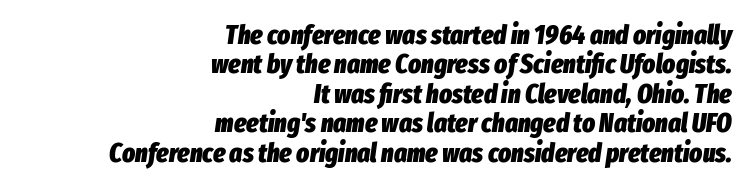
Q: Is the text bold? A: Yes.
Q: Is the text italic (slanted)? A: Yes, it leans right by about 8 degrees.
Q: Is the text underlined? A: No.
Q: How is the paragraph aligned? A: Right-aligned.
Q: Is the spacing between letters normal or unusually wide? A: Normal.
Q: Is the spacing between lines tight, normal or loose? A: Tight.
